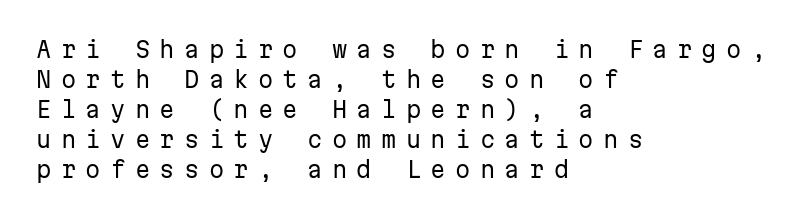
The image shows 22 px text type, upright; set left-aligned, normal line spacing (1.36x), unusually wide letter spacing (+0.42 em), not underlined.
